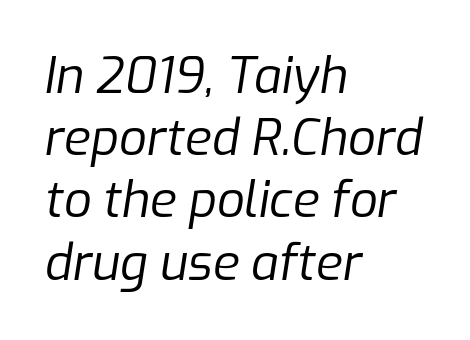
The image shows 49 px regular-weight type, italic (leaning right); set left-aligned, normal line spacing (1.27x), normal letter spacing, not underlined; low stroke contrast and a medium x-height.
